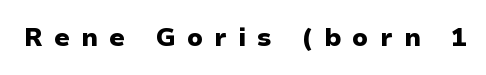
The image shows 25 px bold type, upright; set unusually wide letter spacing (+0.45 em), not underlined.
